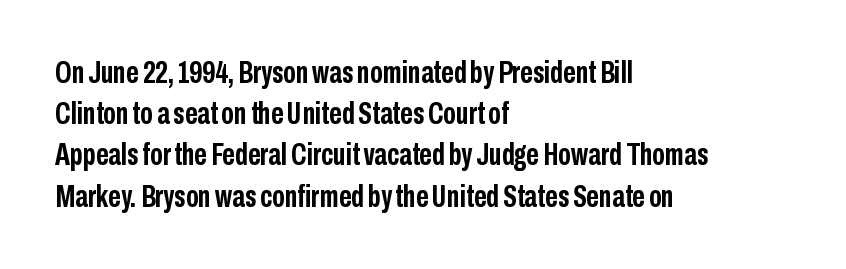
{"serif": "no", "italic": "no", "bold": "yes", "weight": "semibold", "width": "condensed", "stroke_contrast": "low", "x_height": "medium", "monospaced": "no", "underline": "no", "align": "left", "line_spacing": "normal", "line_spacing_ratio": 1.33, "letter_spacing": "normal", "letter_spacing_em": 0.0, "glyph_px": 31}
